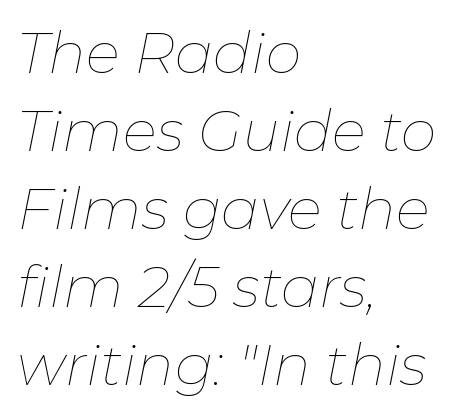
Q: Is the text bold? A: No.
Q: Is the text italic (slanted)? A: Yes, it leans right by about 11 degrees.
Q: Is the text underlined? A: No.
Q: How is the paragraph aligned? A: Left-aligned.
Q: Is the spacing between letters normal or unusually wide? A: Normal.
Q: Is the spacing between lines tight, normal or loose? A: Normal.
Q: Width (condensed, normal, or wide)? A: Normal.
Q: Stroke contrast? A: Low.
Q: x-height? A: Medium.
Q: Monospaced? A: No.
